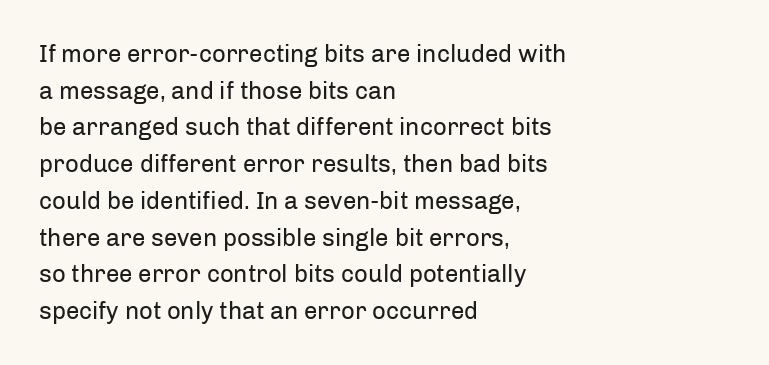
The image shows 24 px text type, upright; set left-aligned, normal line spacing (1.53x), normal letter spacing, not underlined.
